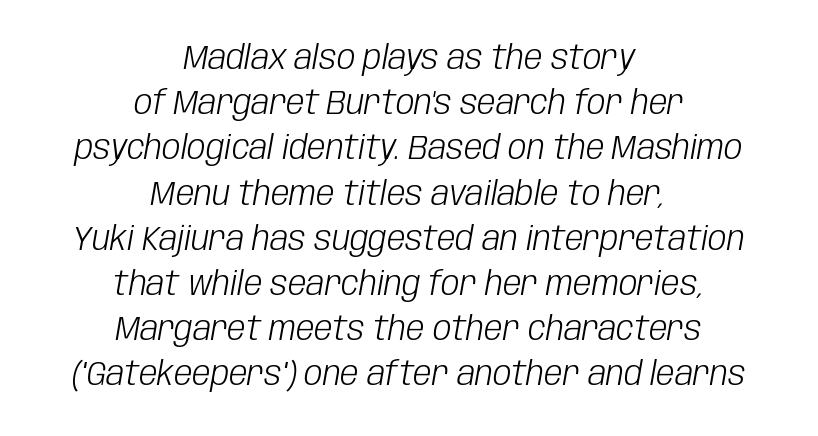
The image shows 33 px light, condensed type, italic (leaning right); set centered, normal line spacing (1.37x), normal letter spacing, not underlined; low stroke contrast and a large x-height.
